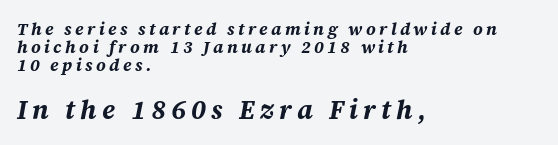
The image shows 26 px bold type, italic (leaning right); set left-aligned, tight line spacing (1.06x), unusually wide letter spacing (+0.2 em), not underlined; the second (bottom) block is 1.53x larger.
